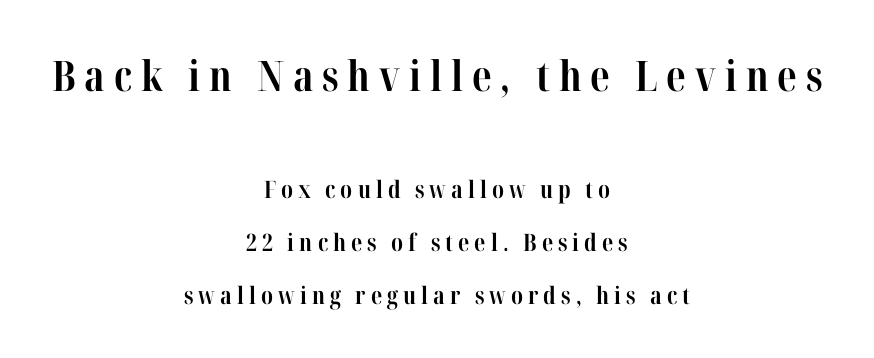
If you measured baseline to baseline, you'd find a long distance. As a designer I'd log this as weight 700, bold. Looks like regular typesetting: each glyph gets only the width it needs. Both edges are ragged and mirror each other, which tells us the setting is centered.
